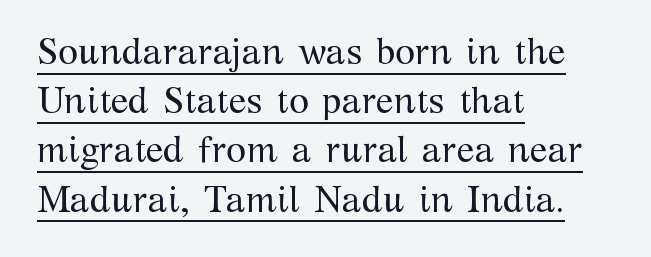
{"serif": "yes", "italic": "no", "bold": "no", "weight": "regular", "width": "normal", "stroke_contrast": "medium", "x_height": "medium", "monospaced": "no", "underline": "yes", "align": "left", "line_spacing": "normal", "line_spacing_ratio": 1.33, "letter_spacing": "normal", "letter_spacing_em": 0.0, "glyph_px": 37}
